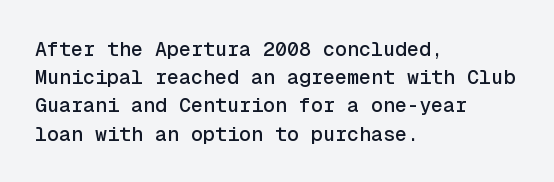
Quick note: interline space is typical. Layout note: lines flush left. The tracking reads as untouched default to a designer's eye. The passage shown is not underscored anywhere. The type sits square on the baseline with zero lean.
